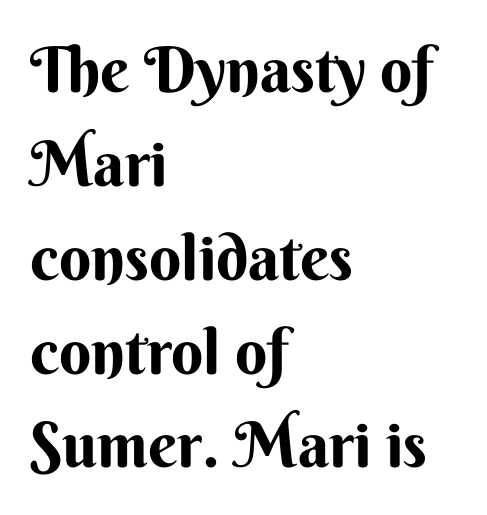
The image shows 63 px sans-serif type, upright; set left-aligned, normal line spacing (1.49x), normal letter spacing, not underlined; medium stroke contrast and a small x-height.
